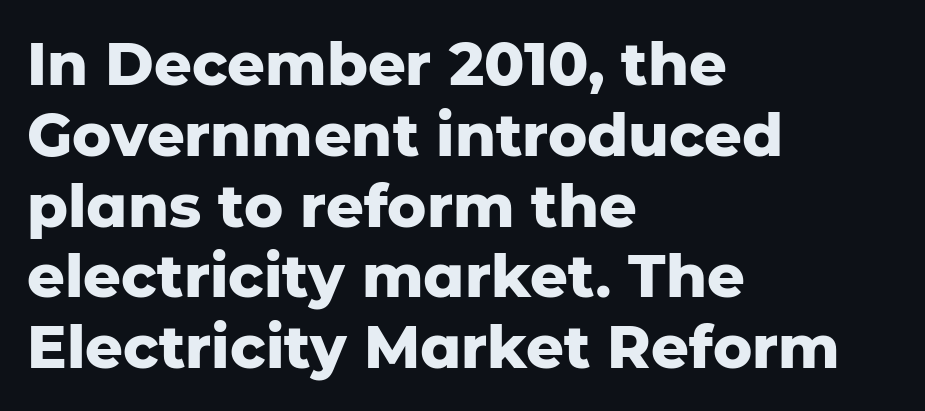
Q: Is the text bold? A: Yes.
Q: Is the text italic (slanted)? A: No, it is upright.
Q: Is the typeface a serif or a sans-serif typeface? A: Sans-serif.
Q: Is the text underlined? A: No.
Q: How is the paragraph aligned? A: Left-aligned.
Q: Is the spacing between letters normal or unusually wide? A: Normal.
Q: Width (condensed, normal, or wide)? A: Normal.
Q: Stroke contrast? A: Low.
Q: x-height? A: Medium.
Q: Monospaced? A: No.
